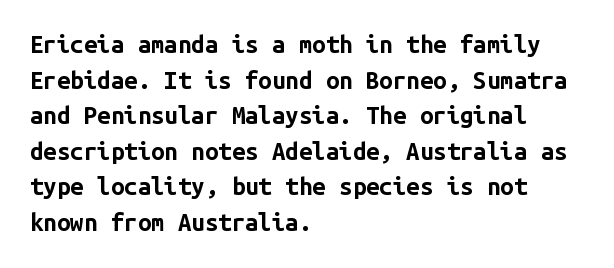
The image shows 24 px bold type, upright; set left-aligned, normal line spacing (1.48x), normal letter spacing, not underlined.
